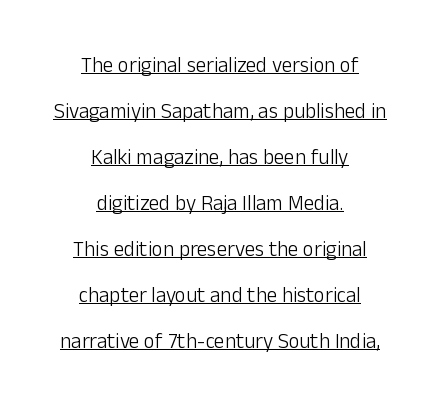
Q: Is the text bold? A: No.
Q: Is the text italic (slanted)? A: No, it is upright.
Q: Is the text underlined? A: Yes.
Q: How is the paragraph aligned? A: Centered.
Q: Is the spacing between letters normal or unusually wide? A: Normal.
Q: Is the spacing between lines tight, normal or loose? A: Loose.
